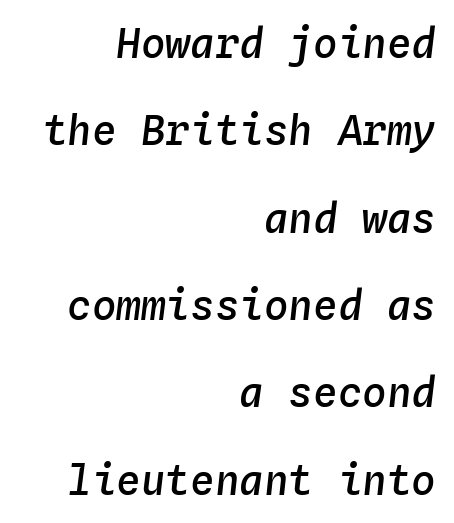
{"italic": "yes", "lean": "right", "slant_degrees": 4, "bold": "semi", "weight": "semibold", "width": "normal", "stroke_contrast": "low", "x_height": "medium", "monospaced": "yes", "underline": "no", "align": "right", "line_spacing": "loose", "line_spacing_ratio": 2.13, "letter_spacing": "normal", "letter_spacing_em": 0.0, "glyph_px": 41}
